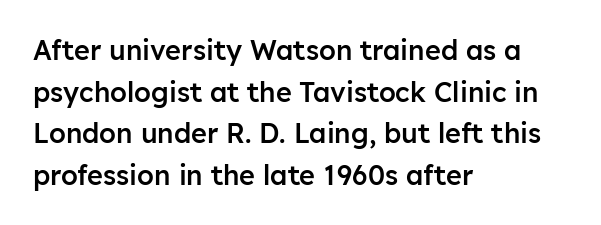
The image shows 27 px text type, upright; set left-aligned, normal line spacing (1.54x), normal letter spacing, not underlined.
